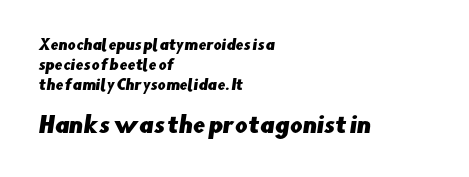
{"underline": "no", "align": "left", "line_spacing": "normal", "line_spacing_ratio": 1.42, "letter_spacing": "normal", "letter_spacing_em": 0.0, "larger_block": "second", "size_ratio": 1.57, "glyph_px": 22}
